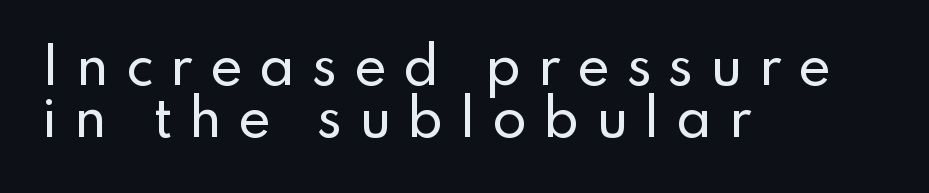
The image shows 50 px sans-serif type, upright; set left-aligned, tight line spacing (1.05x), unusually wide letter spacing (+0.33 em), not underlined; low stroke contrast and a small x-height.
